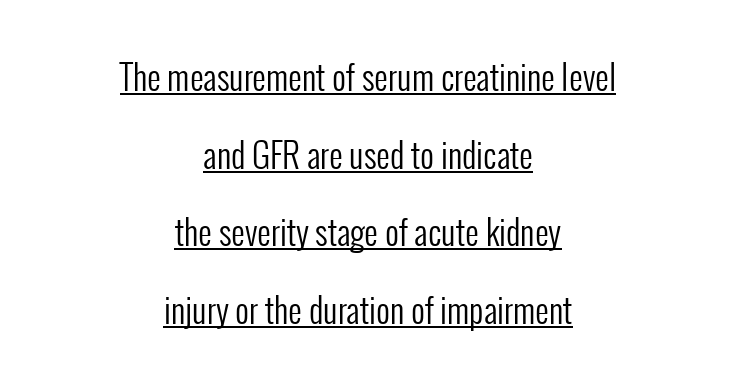
Q: Is the text bold? A: No.
Q: Is the text italic (slanted)? A: No, it is upright.
Q: Is the typeface a serif or a sans-serif typeface? A: Sans-serif.
Q: Is the text underlined? A: Yes.
Q: How is the paragraph aligned? A: Centered.
Q: Is the spacing between letters normal or unusually wide? A: Normal.
Q: Is the spacing between lines tight, normal or loose? A: Loose.
Q: Width (condensed, normal, or wide)? A: Condensed.
Q: Stroke contrast? A: Low.
Q: x-height? A: Medium.
Q: Monospaced? A: No.
